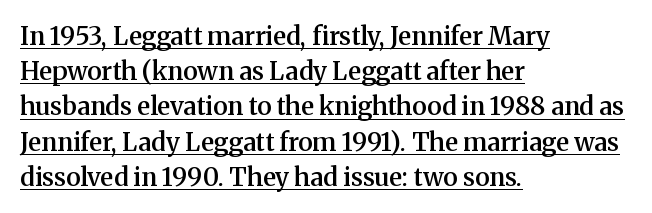
{"italic": "no", "bold": "semi", "underline": "yes", "align": "left", "line_spacing": "normal", "line_spacing_ratio": 1.41, "letter_spacing": "normal", "letter_spacing_em": 0.0, "glyph_px": 25}
